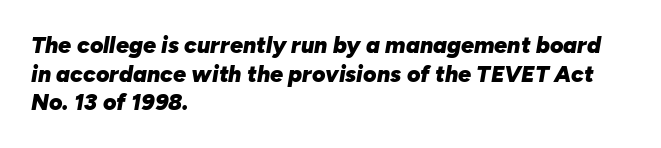
{"italic": "yes", "lean": "right", "slant_degrees": 10, "bold": "yes", "underline": "no", "align": "left", "line_spacing_ratio": 1.24, "letter_spacing": "normal", "letter_spacing_em": 0.0, "glyph_px": 23}
